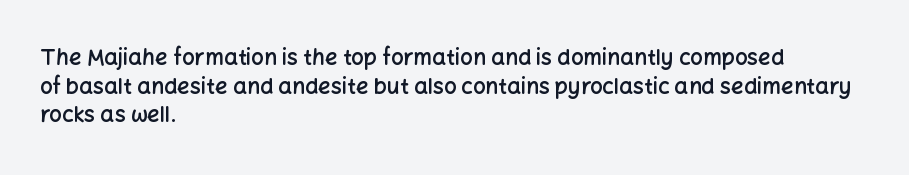
Between one letter and the next there's only the usual sliver of space. Firm but not heavy-handed strokes: this text is semibold. No italicization has been applied; the sample stays upright. Each line starts at the same left margin while the right side varies. Notice how descenders clear the ascenders below comfortably — that's standard leading.
